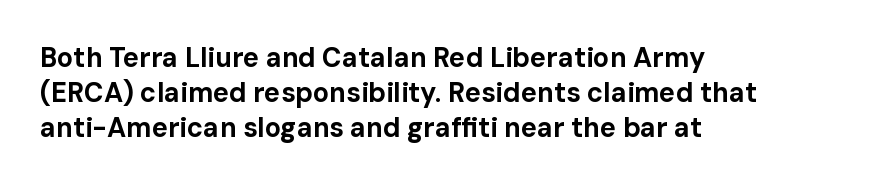
The words here are not underlined. Style check: upright. Typesetter's note: full bold, strokes at maximum text heaviness. Left-aligned paragraph, ragged on the right. One glance says typical: line gaps are just what's usual. Look at the tracking — it's just the regular setting, nothing added.
